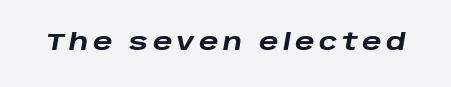
The image shows 23 px bold type, italic (leaning right); set not underlined.
